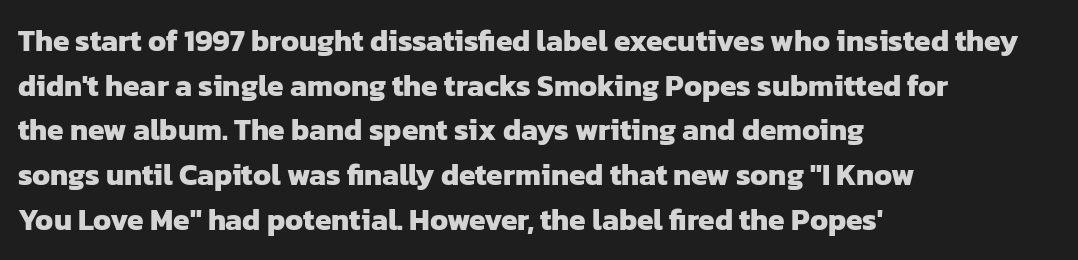
{"serif": "no", "bold": "yes", "weight": "heavy", "width": "normal", "stroke_contrast": "low", "x_height": "medium", "monospaced": "no", "underline": "no", "align": "left", "line_spacing": "normal", "line_spacing_ratio": 1.49, "letter_spacing": "normal", "letter_spacing_em": 0.0, "glyph_px": 30}
